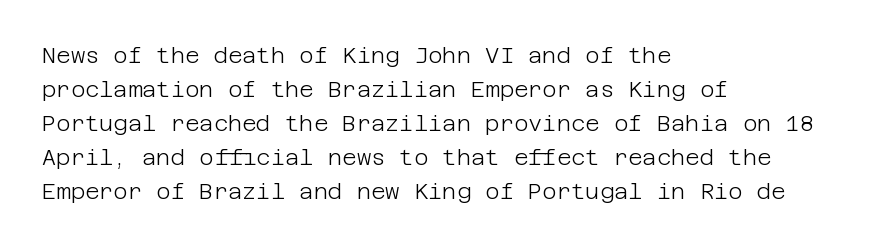
The image shows 22 px text type, upright; set left-aligned, normal line spacing (1.55x), normal letter spacing, not underlined.
